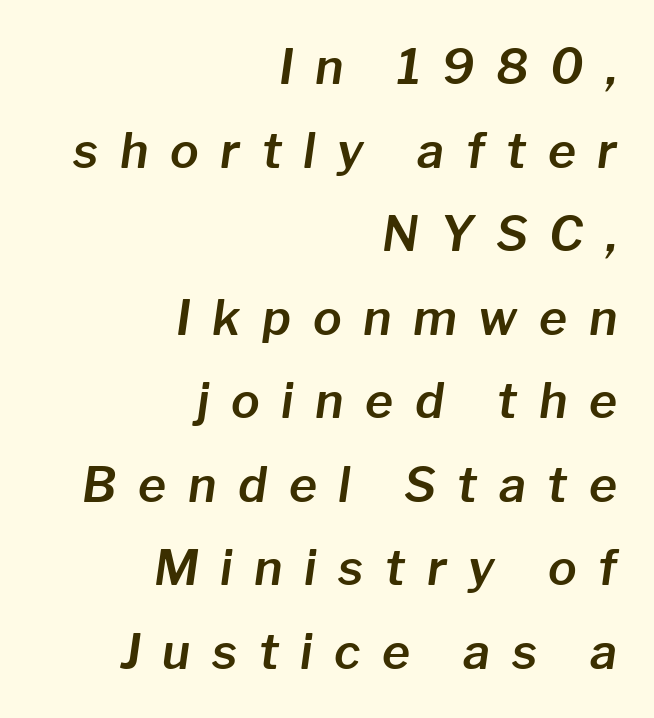
Varying glyph widths throughout — classic text-font behaviour. Horizontally, the lines are justified to the trailing edge only. You can tell it's italic because the verticals aren't actually vertical. The rendering inserts visible extra space after every character. Decoration check: the copy has no underline.
